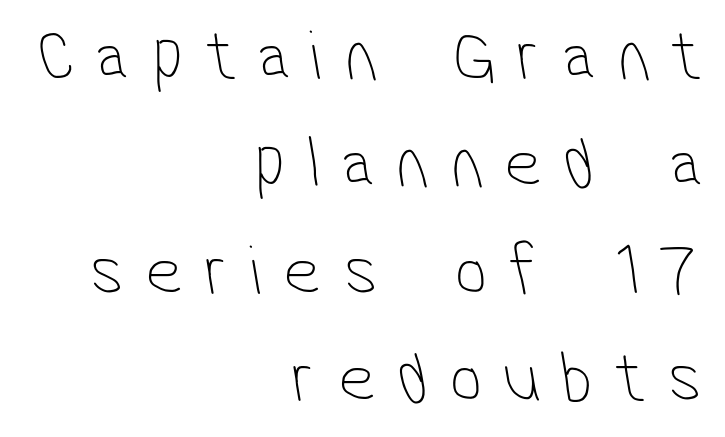
The image shows 72 px thin, condensed sans-serif type; set right-aligned, normal line spacing (1.49x), unusually wide letter spacing (+0.31 em), not underlined; low stroke contrast and a medium x-height.
